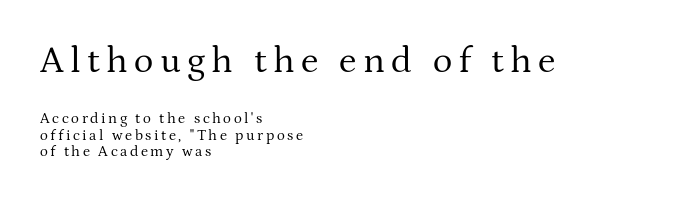
The upper block of text is set noticeably larger than the block beneath it. This sample has the flowing, uneven cadence of proportional lettering. Little horizontal feet cap the strokes, marking this as serif type. Compared with typical paragraphs, the rows here are closer together.
